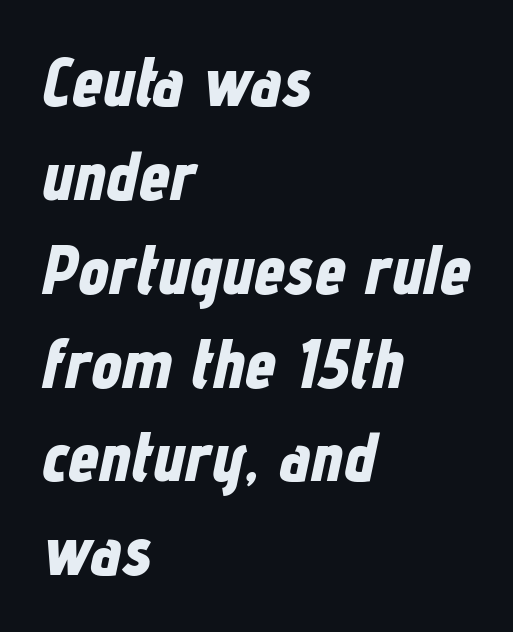
{"italic": "yes", "lean": "right", "slant_degrees": 12, "bold": "yes", "weight": "bold", "width": "condensed", "stroke_contrast": "low", "x_height": "medium", "monospaced": "no", "underline": "no", "align": "left", "line_spacing": "normal", "line_spacing_ratio": 1.36, "letter_spacing": "normal", "letter_spacing_em": 0.0, "glyph_px": 69}
